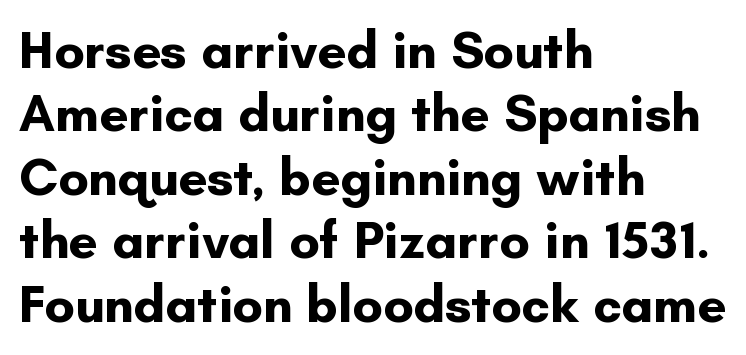
Typeset ragged right — the left edge is the straight one. The characters look thick and weighty, a clear bold. The gap between lines stays unmarked. Varying glyph widths throughout — classic text-font behaviour.
